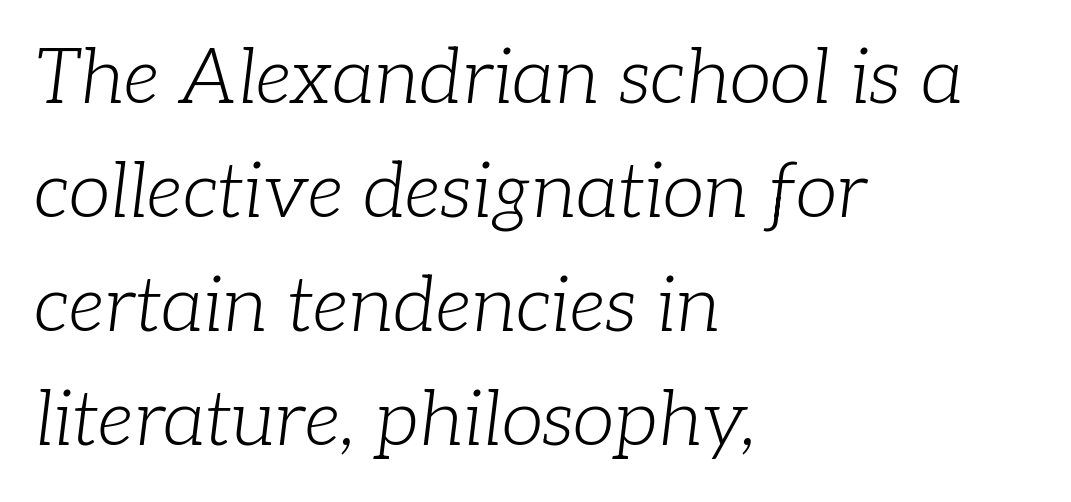
{"serif": "yes", "italic": "yes", "lean": "right", "slant_degrees": 7, "bold": "no", "weight": "light", "width": "normal", "stroke_contrast": "low", "x_height": "medium", "monospaced": "no", "underline": "no", "align": "left", "line_spacing": "normal", "line_spacing_ratio": 1.5, "letter_spacing": "normal", "letter_spacing_em": 0.0, "glyph_px": 76}
